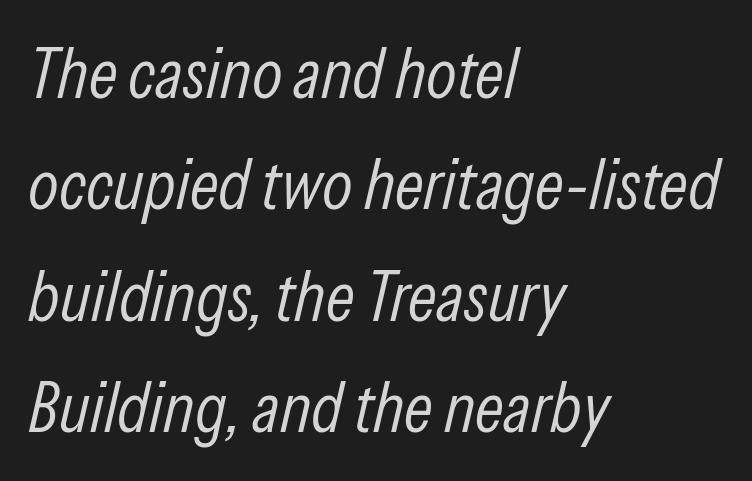
Q: Is the text bold? A: No.
Q: Is the text italic (slanted)? A: Yes, it leans right by about 13 degrees.
Q: Is the text underlined? A: No.
Q: How is the paragraph aligned? A: Left-aligned.
Q: Is the spacing between letters normal or unusually wide? A: Normal.
Q: Is the spacing between lines tight, normal or loose? A: Normal.
Q: Width (condensed, normal, or wide)? A: Condensed.
Q: Stroke contrast? A: Low.
Q: x-height? A: Medium.
Q: Monospaced? A: No.
